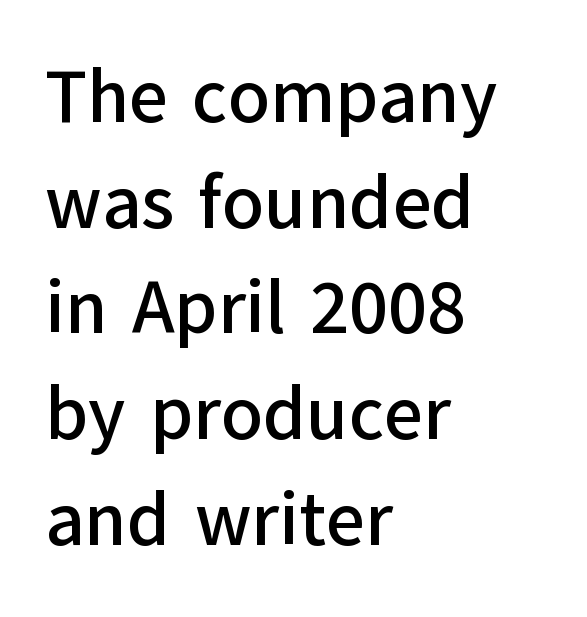
Tracking value appears to be zero — textbook default spacing. The lines in this sample share a left origin and differ only in where they stop. The foot of each line stays bare and open. Proportional: the letters do not fall into vertical columns. This is sans-serif lettering, the kind often seen on screens and signage.
